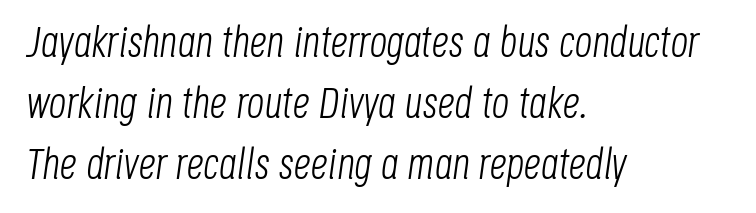
{"italic": "yes", "lean": "right", "slant_degrees": 8, "bold": "no", "weight": "light", "width": "condensed", "stroke_contrast": "low", "x_height": "large", "monospaced": "no", "underline": "no", "align": "left", "line_spacing": "normal", "line_spacing_ratio": 1.42, "letter_spacing": "normal", "letter_spacing_em": 0.0, "glyph_px": 43}
